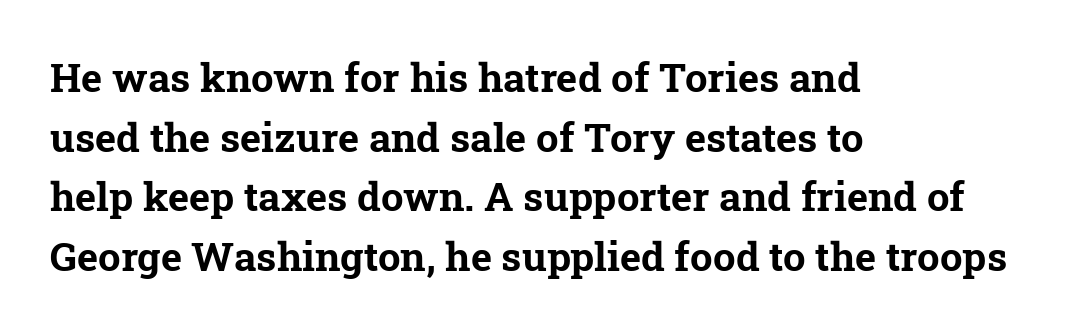
{"serif": "yes", "bold": "yes", "weight": "bold", "width": "normal", "stroke_contrast": "low", "x_height": "medium", "monospaced": "no", "underline": "no", "align": "left", "line_spacing": "normal", "line_spacing_ratio": 1.49, "letter_spacing": "normal", "letter_spacing_em": 0.0, "glyph_px": 40}
